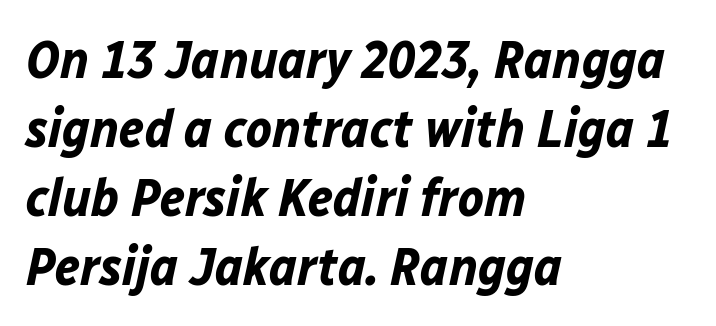
The image shows 54 px bold type, italic (leaning right); set left-aligned, normal line spacing (1.28x), normal letter spacing, not underlined; low stroke contrast and a medium x-height.
